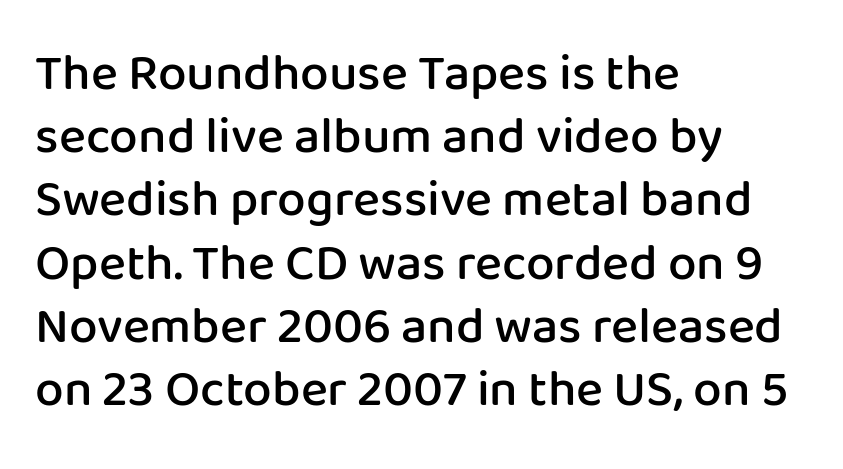
{"serif": "no", "italic": "no", "bold": "semi", "weight": "semibold", "width": "normal", "stroke_contrast": "low", "x_height": "medium", "monospaced": "no", "underline": "no", "align": "left", "line_spacing_ratio": 1.24, "letter_spacing": "normal", "letter_spacing_em": 0.0, "glyph_px": 51}
